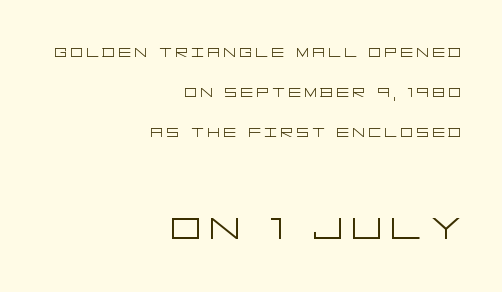
The image shows 49 px light, wide sans-serif type, upright; set right-aligned, loose line spacing (2.0x), not underlined; the second (bottom) block is 2.45x larger; low stroke contrast and a large x-height.
